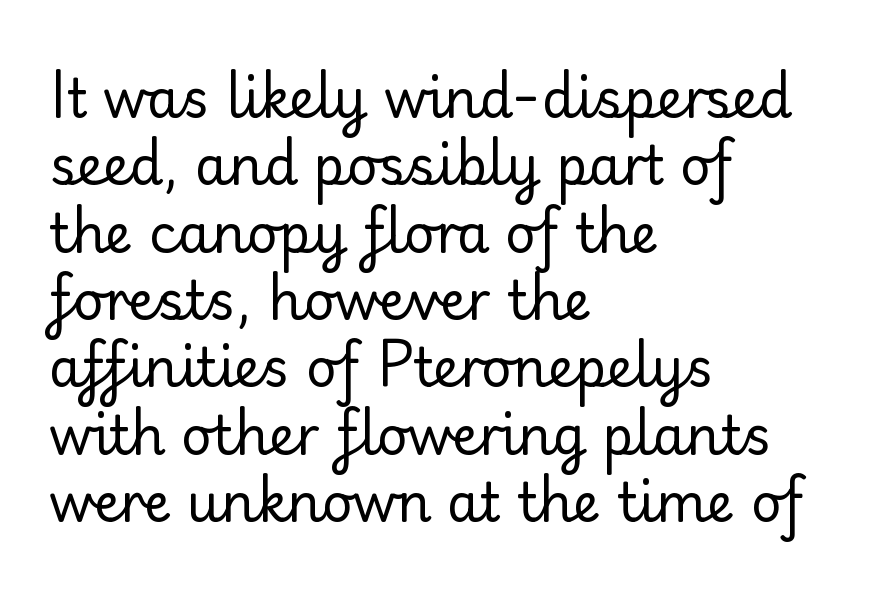
{"serif": "no", "italic": "no", "bold": "no", "weight": "regular", "width": "normal", "stroke_contrast": "low", "x_height": "small", "monospaced": "no", "underline": "no", "align": "left", "line_spacing": "normal", "line_spacing_ratio": 1.27, "letter_spacing": "normal", "letter_spacing_em": 0.0, "glyph_px": 53}
